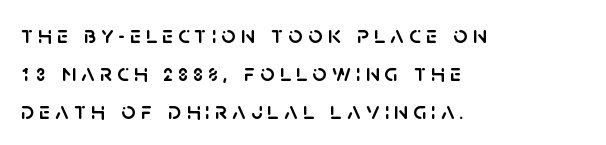
{"italic": "no", "underline": "no", "align": "left", "line_spacing": "normal", "line_spacing_ratio": 1.53, "letter_spacing": "wide", "letter_spacing_em": 0.2, "glyph_px": 25}
